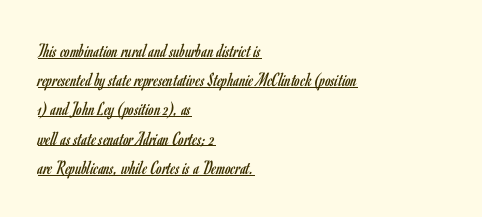
Q: Is the text bold? A: No.
Q: Is the text italic (slanted)? A: Yes.
Q: Is the text underlined? A: Yes.
Q: How is the paragraph aligned? A: Left-aligned.
Q: Is the spacing between letters normal or unusually wide? A: Normal.
Q: Is the spacing between lines tight, normal or loose? A: Normal.
